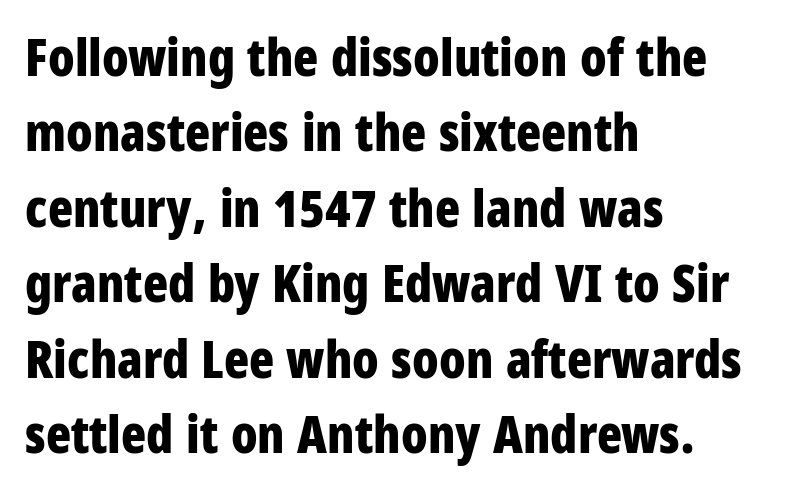
Only glyphs here, with clear space below each row. Look at the stroke-to-counter ratio: heavy, a bold. The rag falls on the right side of this text block. Proportional: the letters do not fall into vertical columns.
